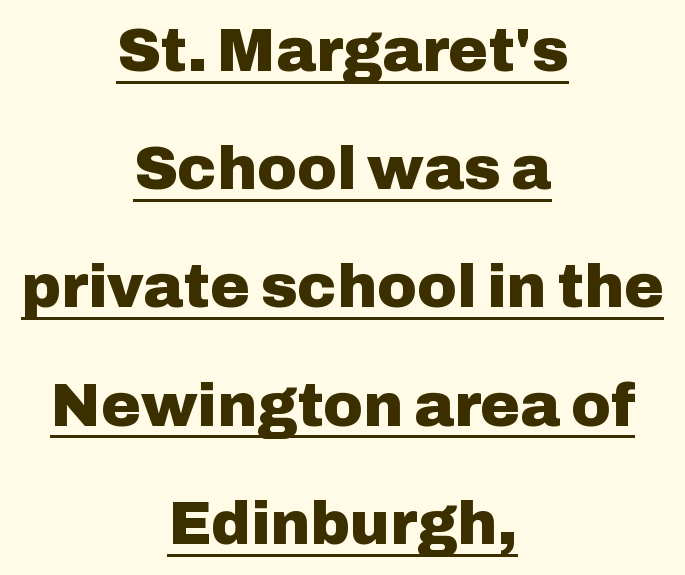
Q: Is the text bold? A: Yes.
Q: Is the text italic (slanted)? A: No, it is upright.
Q: Is the typeface a serif or a sans-serif typeface? A: Sans-serif.
Q: Is the text underlined? A: Yes.
Q: How is the paragraph aligned? A: Centered.
Q: Is the spacing between letters normal or unusually wide? A: Normal.
Q: Is the spacing between lines tight, normal or loose? A: Loose.
Q: Width (condensed, normal, or wide)? A: Normal.
Q: Stroke contrast? A: Low.
Q: x-height? A: Medium.
Q: Monospaced? A: No.
